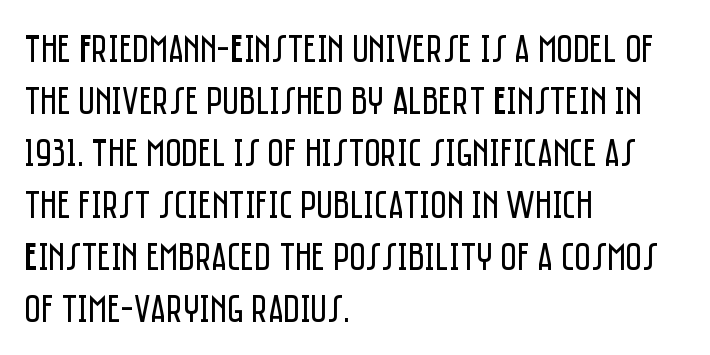
Q: Is the text bold? A: No.
Q: Is the text italic (slanted)? A: No, it is upright.
Q: Is the typeface a serif or a sans-serif typeface? A: Sans-serif.
Q: Is the text underlined? A: No.
Q: How is the paragraph aligned? A: Left-aligned.
Q: Is the spacing between letters normal or unusually wide? A: Normal.
Q: Is the spacing between lines tight, normal or loose? A: Normal.
Q: Width (condensed, normal, or wide)? A: Condensed.
Q: Stroke contrast? A: Low.
Q: x-height? A: Large.
Q: Monospaced? A: No.
